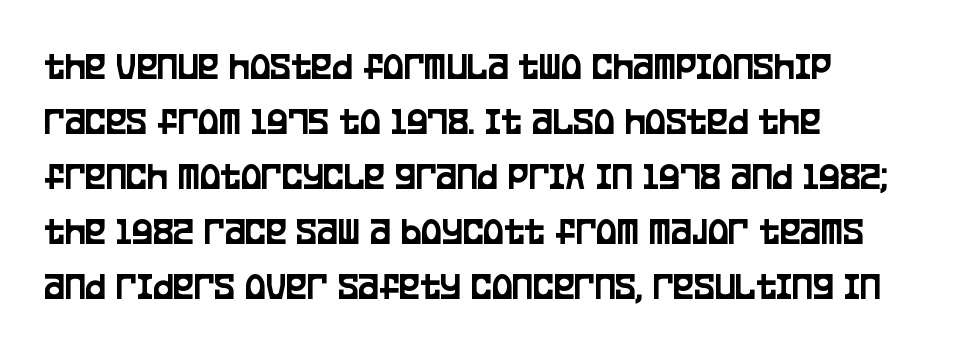
Q: Is the text italic (slanted)? A: No, it is upright.
Q: Is the typeface a serif or a sans-serif typeface? A: Sans-serif.
Q: Is the text underlined? A: No.
Q: How is the paragraph aligned? A: Left-aligned.
Q: Is the spacing between letters normal or unusually wide? A: Normal.
Q: Is the spacing between lines tight, normal or loose? A: Normal.
Q: Width (condensed, normal, or wide)? A: Condensed.
Q: Stroke contrast? A: Low.
Q: x-height? A: Large.
Q: Monospaced? A: No.
